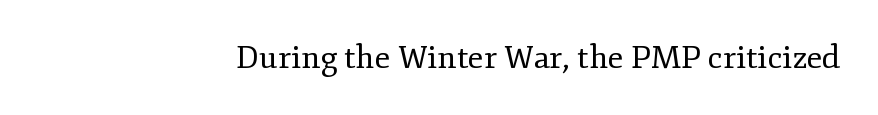
{"serif": "yes", "italic": "no", "bold": "no", "weight": "regular", "width": "normal", "stroke_contrast": "low", "x_height": "small", "monospaced": "no", "underline": "no", "letter_spacing": "normal", "letter_spacing_em": 0.0, "glyph_px": 32}
